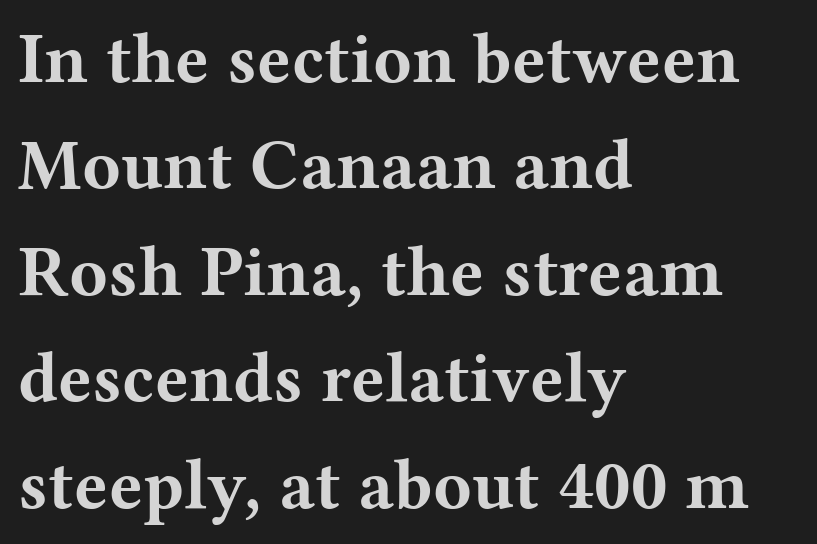
{"serif": "yes", "italic": "no", "bold": "yes", "weight": "bold", "width": "wide", "stroke_contrast": "medium", "x_height": "medium", "monospaced": "no", "underline": "no", "align": "left", "line_spacing": "normal", "line_spacing_ratio": 1.5, "letter_spacing": "normal", "letter_spacing_em": 0.0, "glyph_px": 71}
